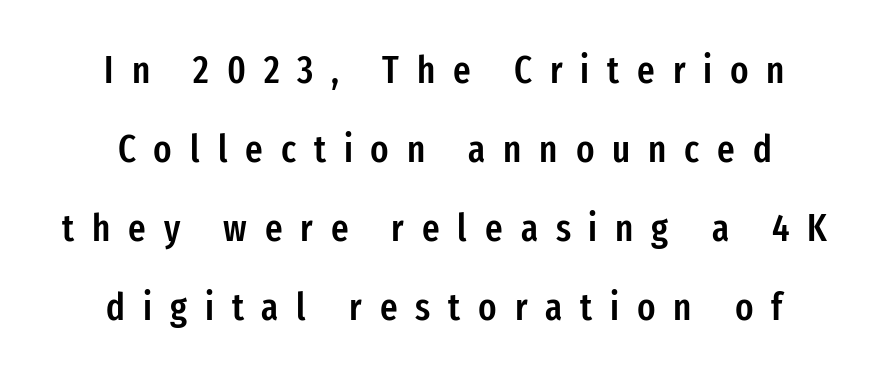
Q: Is the text bold? A: Semi-bold.
Q: Is the text italic (slanted)? A: No, it is upright.
Q: Is the typeface a serif or a sans-serif typeface? A: Sans-serif.
Q: Is the text underlined? A: No.
Q: Is the spacing between letters normal or unusually wide? A: Unusually wide.
Q: Is the spacing between lines tight, normal or loose? A: Loose.
Q: Width (condensed, normal, or wide)? A: Condensed.
Q: Stroke contrast? A: Low.
Q: x-height? A: Medium.
Q: Monospaced? A: No.
